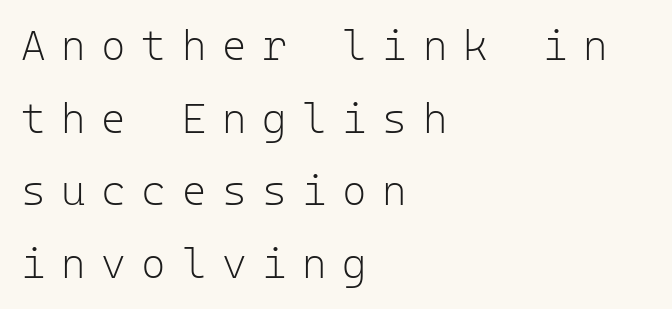
{"serif": "no", "italic": "no", "bold": "no", "weight": "light", "width": "normal", "stroke_contrast": "low", "x_height": "medium", "monospaced": "yes", "underline": "no", "align": "left", "line_spacing_ratio": 1.73, "letter_spacing": "wide", "letter_spacing_em": 0.37, "glyph_px": 42}
